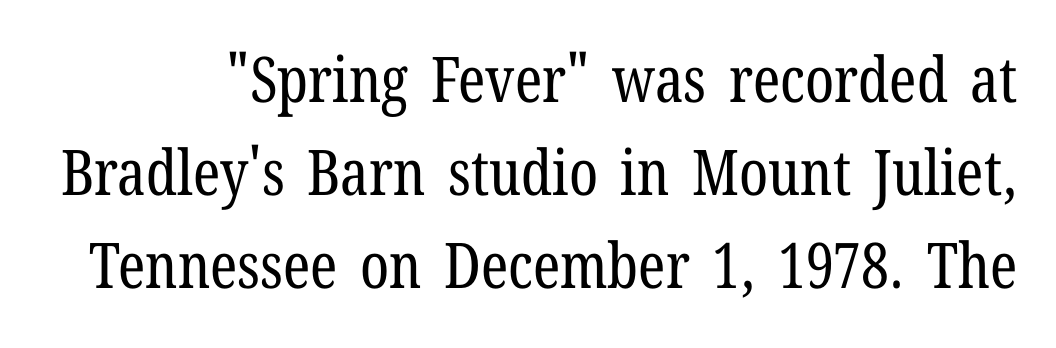
The image shows 63 px regular-weight, condensed serif type, upright; set normal line spacing (1.48x), normal letter spacing, not underlined; low stroke contrast and a medium x-height.
